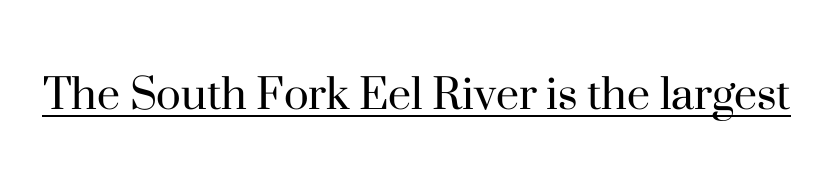
Q: Is the text bold? A: No.
Q: Is the text italic (slanted)? A: No, it is upright.
Q: Is the typeface a serif or a sans-serif typeface? A: Serif.
Q: Is the text underlined? A: Yes.
Q: Is the spacing between letters normal or unusually wide? A: Normal.
Q: Width (condensed, normal, or wide)? A: Normal.
Q: Stroke contrast? A: High.
Q: x-height? A: Small.
Q: Monospaced? A: No.
